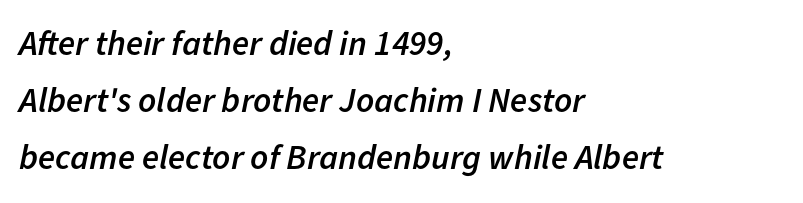
The typesetter chose a ragged-right arrangement here. The whole block is typeset with a tilt. The line texture is even and compact thanks to regular tracking. The glyphs are unaccompanied by any horizontal stroke below them.
